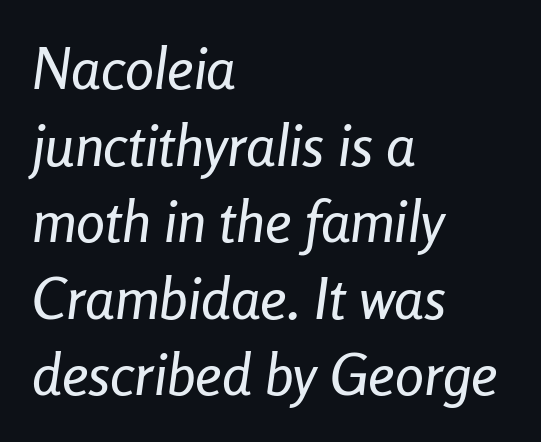
{"italic": "yes", "lean": "right", "slant_degrees": 8, "width": "condensed", "stroke_contrast": "low", "x_height": "medium", "monospaced": "no", "underline": "no", "align": "left", "line_spacing": "normal", "line_spacing_ratio": 1.32, "letter_spacing": "normal", "letter_spacing_em": 0.0, "glyph_px": 58}
